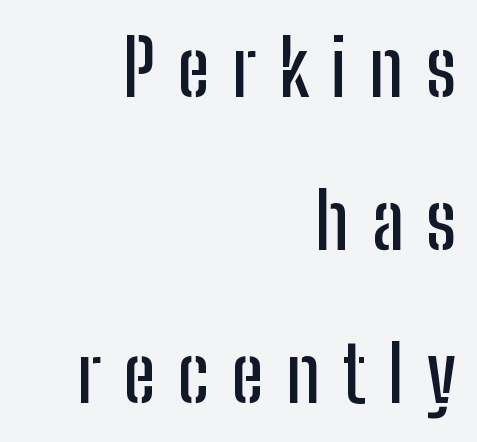
{"serif": "no", "italic": "no", "width": "condensed", "stroke_contrast": "low", "x_height": "medium", "monospaced": "no", "underline": "no", "align": "right", "line_spacing": "loose", "line_spacing_ratio": 1.99, "letter_spacing": "wide", "letter_spacing_em": 0.29, "glyph_px": 77}
